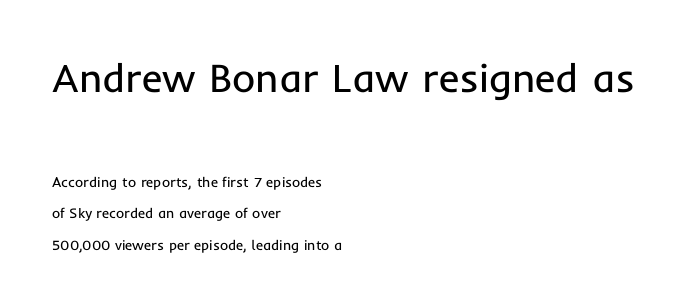
The image shows 40 px regular-weight sans-serif type, upright; set left-aligned, loose line spacing (2.23x), normal letter spacing, not underlined; the first (top) block is 2.86x larger; low stroke contrast and a medium x-height.
